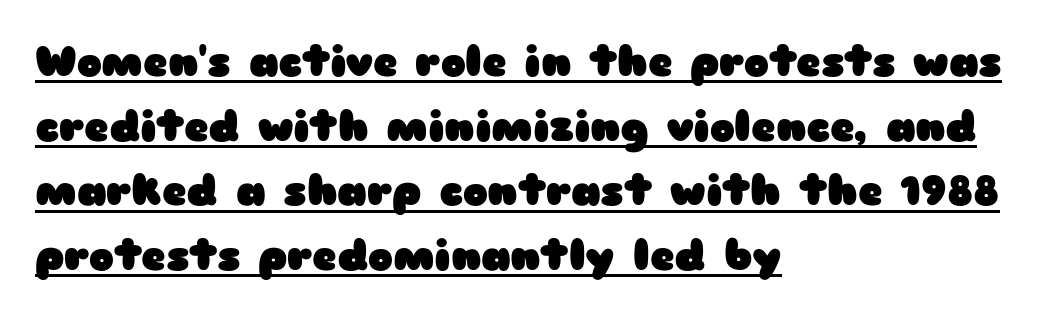
{"serif": "no", "italic": "no", "bold": "yes", "weight": "heavy", "width": "wide", "stroke_contrast": "low", "x_height": "medium", "monospaced": "no", "underline": "yes", "align": "left", "line_spacing": "normal", "line_spacing_ratio": 1.54, "letter_spacing": "normal", "letter_spacing_em": 0.0, "glyph_px": 42}
